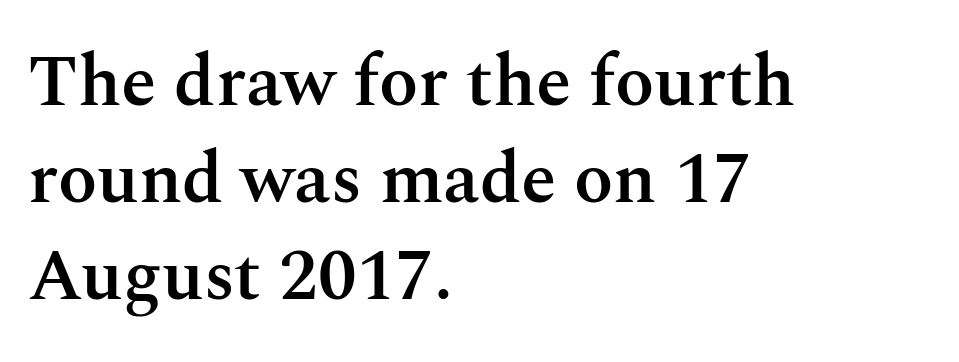
The image shows 72 px semibold serif type, upright; set left-aligned, normal line spacing (1.35x), normal letter spacing, not underlined; medium stroke contrast and a medium x-height.
